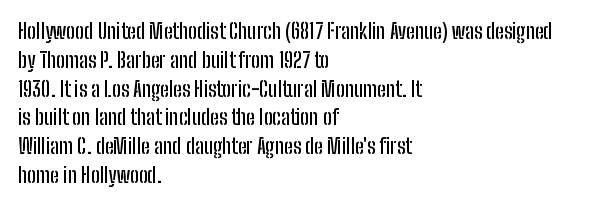
Q: Is the text italic (slanted)? A: No, it is upright.
Q: Is the text underlined? A: No.
Q: How is the paragraph aligned? A: Left-aligned.
Q: Is the spacing between letters normal or unusually wide? A: Normal.
Q: Is the spacing between lines tight, normal or loose? A: Normal.
